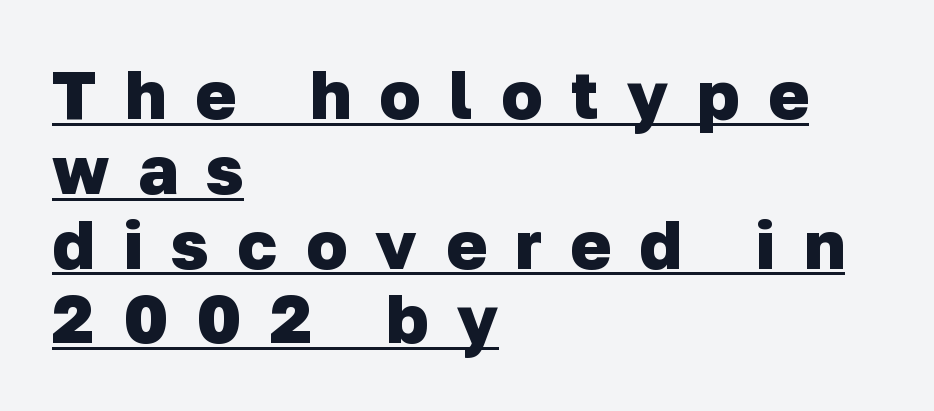
The characters display no serif detailing; their extremities are plain. The face used here is proportionally spaced, like ordinary book or web type. On the weight axis this lands at bold, roughly 700. Leading: reduced. The tracking jumps out immediately: characters are airy and widely separated.
